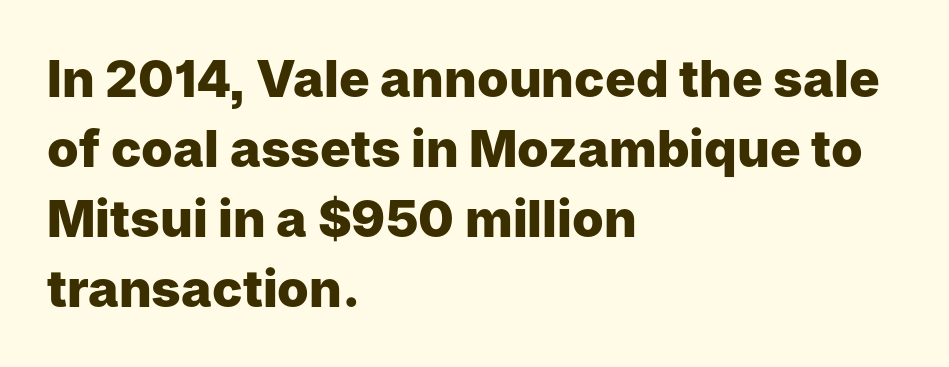
The image shows 51 px heavy sans-serif type, upright; set left-aligned, normal line spacing (1.37x), normal letter spacing, not underlined; low stroke contrast and a medium x-height.
